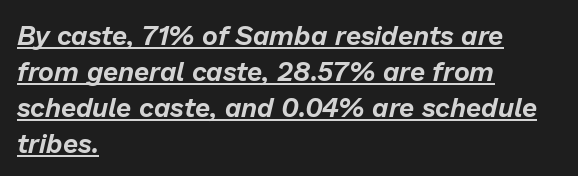
Tracking value appears to be zero — textbook default spacing. Quick note: interline space is typical. Line starts are locked; line ends wander. The sample's only ornament is a line tracing under the words.
